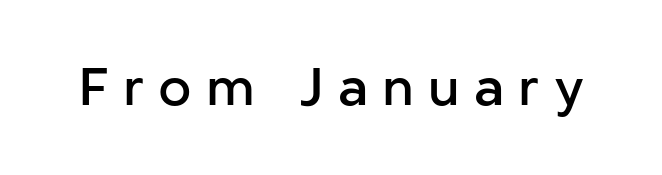
{"serif": "no", "italic": "no", "bold": "semi", "weight": "semibold", "width": "normal", "stroke_contrast": "low", "x_height": "medium", "monospaced": "no", "underline": "no", "letter_spacing": "wide", "letter_spacing_em": 0.27, "glyph_px": 52}
